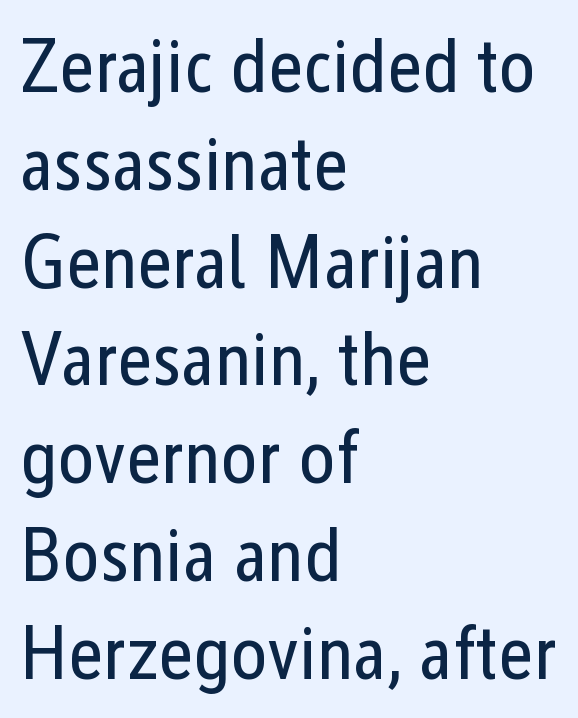
Q: Is the text bold? A: No.
Q: Is the text italic (slanted)? A: No, it is upright.
Q: Is the typeface a serif or a sans-serif typeface? A: Sans-serif.
Q: Is the text underlined? A: No.
Q: How is the paragraph aligned? A: Left-aligned.
Q: Is the spacing between letters normal or unusually wide? A: Normal.
Q: Is the spacing between lines tight, normal or loose? A: Normal.
Q: Width (condensed, normal, or wide)? A: Condensed.
Q: Stroke contrast? A: Low.
Q: x-height? A: Medium.
Q: Monospaced? A: No.
